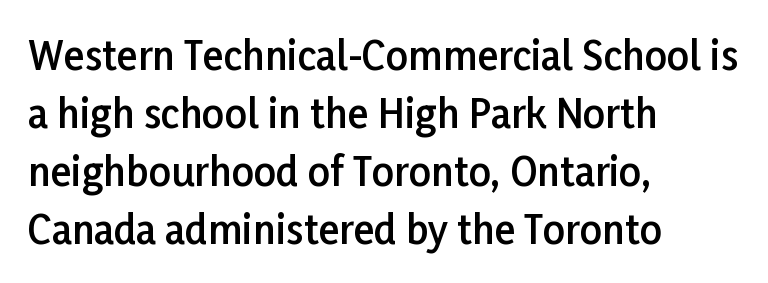
The image shows 39 px semibold sans-serif type, upright; set left-aligned, normal line spacing (1.49x), normal letter spacing, not underlined; low stroke contrast and a medium x-height.
